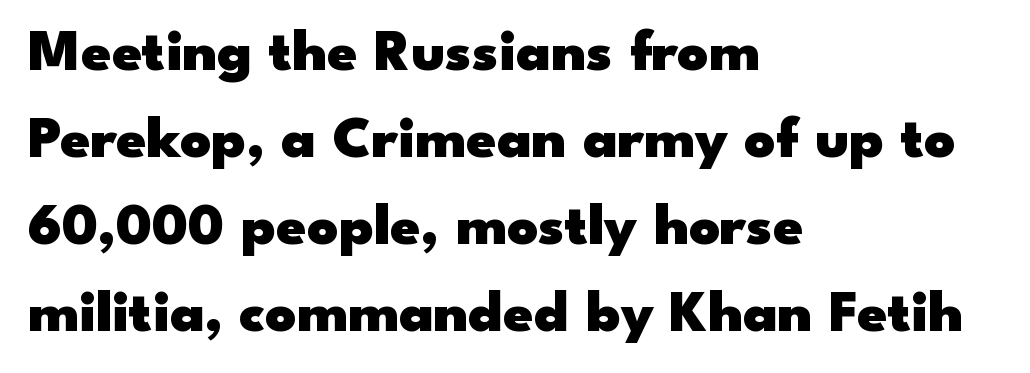
The specimen omits any rule beneath the text block's lines. Normally led — the rows are evenly, conventionally spaced. If you drew a line through each stem, it would be perfectly vertical. The letters advance in unequal steps, a hallmark of proportional type. Regarding serifs, this sample does without them.
